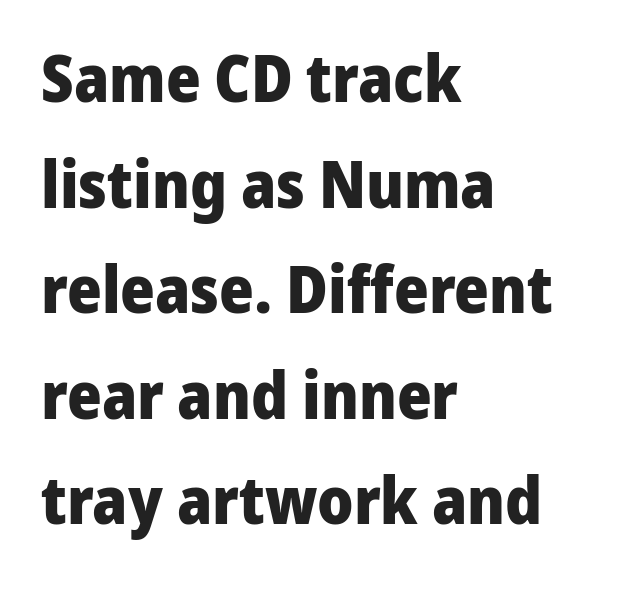
Character widths vary here, with narrow letters taking less room than wide ones. The rag falls on the right side of this text block. Anything drawn beneath the words? Only blank space. Unlike a traditional serif, this face leaves its strokes unadorned. Summary of weight: heavy, a full bold.
